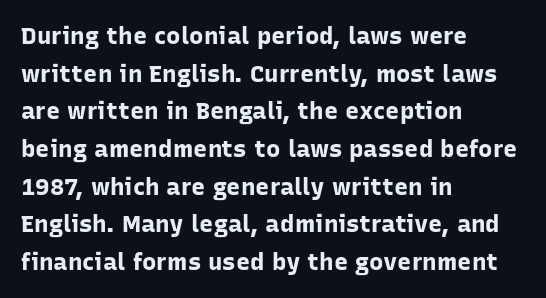
{"italic": "no", "bold": "yes", "underline": "no", "align": "left", "line_spacing": "normal", "line_spacing_ratio": 1.57, "letter_spacing": "normal", "letter_spacing_em": 0.0, "glyph_px": 24}
